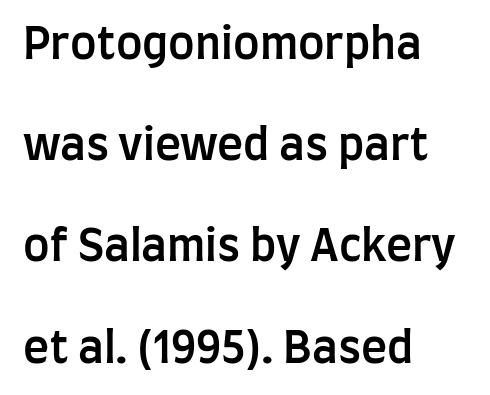
The image shows 44 px semibold, condensed sans-serif type, upright; set left-aligned, loose line spacing (2.3x), normal letter spacing, not underlined; low stroke contrast and a large x-height.
